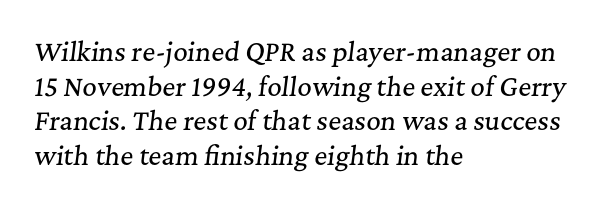
The image shows 25 px text type, italic (leaning right); set left-aligned, normal line spacing (1.39x), normal letter spacing, not underlined.
